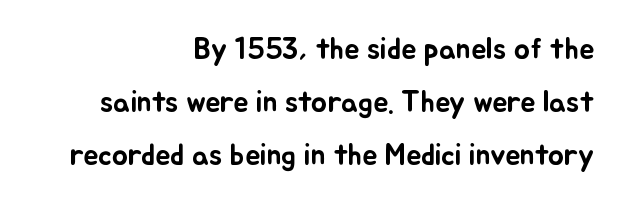
Q: Is the text italic (slanted)? A: No, it is upright.
Q: Is the text underlined? A: No.
Q: How is the paragraph aligned? A: Right-aligned.
Q: Is the spacing between letters normal or unusually wide? A: Normal.
Q: Width (condensed, normal, or wide)? A: Normal.
Q: Stroke contrast? A: Low.
Q: x-height? A: Small.
Q: Monospaced? A: No.
